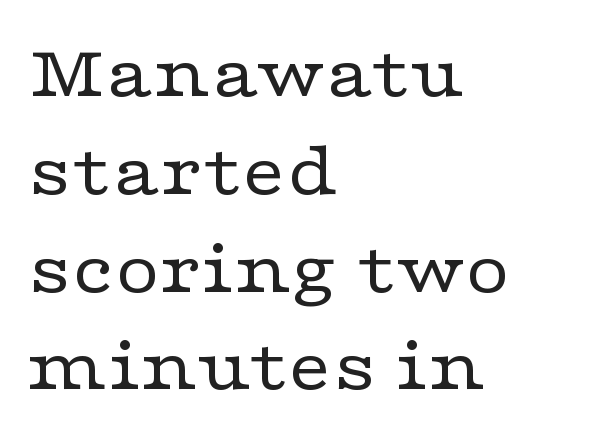
The image shows 77 px regular-weight, wide serif type, upright; set left-aligned, normal line spacing (1.27x), normal letter spacing, not underlined; low stroke contrast and a medium x-height.
